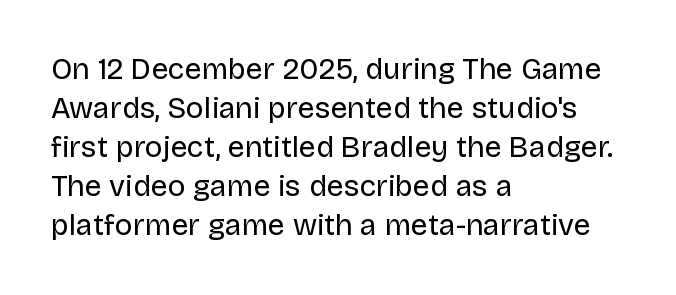
The string is rendered with underlining switched off. The line texture is even and compact thanks to regular tracking. Quick note: not italic, upright. The face used here is proportionally spaced, like ordinary book or web type. Is the block centered? No — it sits flush against the left margin. Regarding serifs, this sample does without them.
